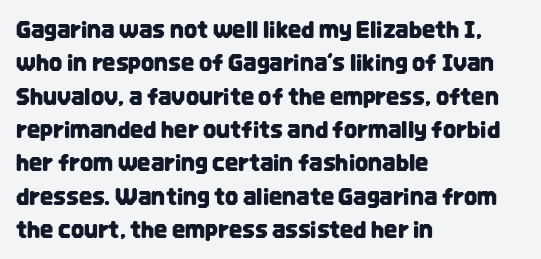
{"italic": "no", "underline": "no", "align": "left", "line_spacing": "normal", "line_spacing_ratio": 1.45, "letter_spacing": "normal", "letter_spacing_em": 0.0, "glyph_px": 23}
